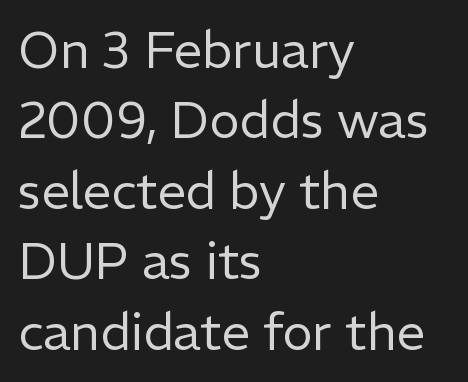
Q: Is the text bold? A: No.
Q: Is the text italic (slanted)? A: No, it is upright.
Q: Is the typeface a serif or a sans-serif typeface? A: Sans-serif.
Q: Is the text underlined? A: No.
Q: How is the paragraph aligned? A: Left-aligned.
Q: Is the spacing between letters normal or unusually wide? A: Normal.
Q: Is the spacing between lines tight, normal or loose? A: Normal.
Q: Width (condensed, normal, or wide)? A: Normal.
Q: Stroke contrast? A: Low.
Q: x-height? A: Medium.
Q: Monospaced? A: No.
